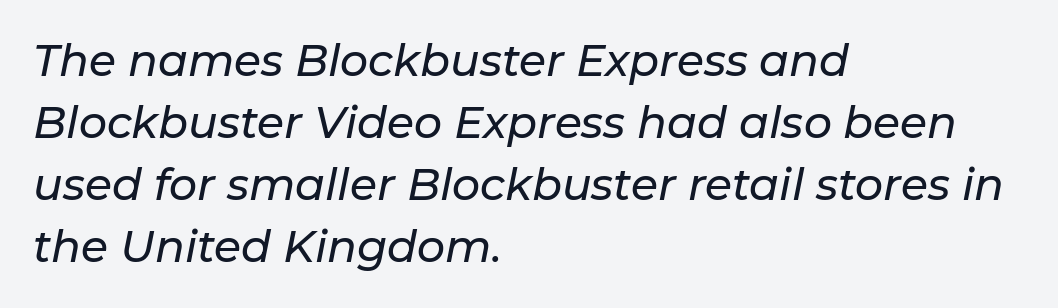
{"italic": "yes", "lean": "right", "slant_degrees": 11, "width": "normal", "stroke_contrast": "low", "x_height": "medium", "monospaced": "no", "underline": "no", "align": "left", "line_spacing": "normal", "line_spacing_ratio": 1.41, "letter_spacing": "normal", "letter_spacing_em": 0.0, "glyph_px": 44}
